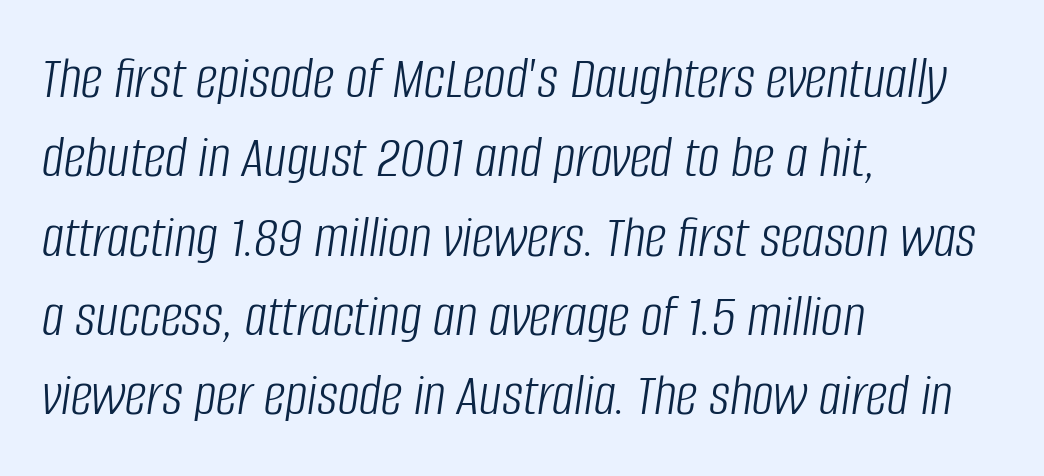
Q: Is the text bold? A: No.
Q: Is the text italic (slanted)? A: Yes, it leans right by about 8 degrees.
Q: Is the text underlined? A: No.
Q: How is the paragraph aligned? A: Left-aligned.
Q: Is the spacing between letters normal or unusually wide? A: Normal.
Q: Is the spacing between lines tight, normal or loose? A: Normal.
Q: Width (condensed, normal, or wide)? A: Condensed.
Q: Stroke contrast? A: Low.
Q: x-height? A: Large.
Q: Monospaced? A: No.
